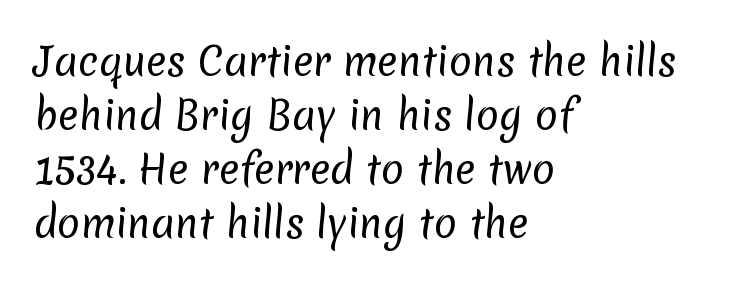
The image shows 38 px regular-weight sans-serif type; set left-aligned, normal line spacing (1.42x), normal letter spacing, not underlined; low stroke contrast and a medium x-height.
